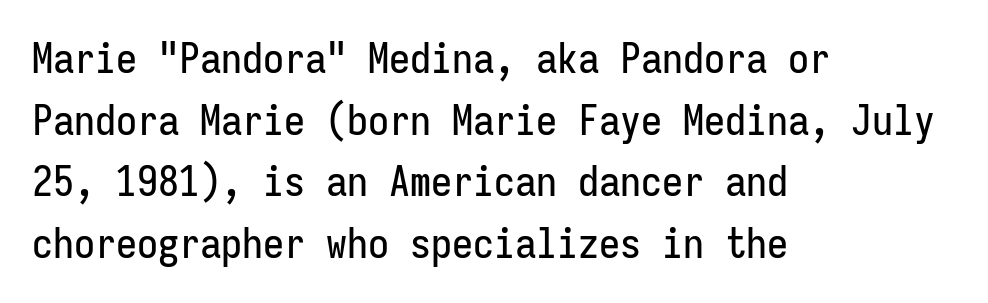
Q: Is the text italic (slanted)? A: No, it is upright.
Q: Is the typeface a serif or a sans-serif typeface? A: Sans-serif.
Q: Is the text underlined? A: No.
Q: How is the paragraph aligned? A: Left-aligned.
Q: Is the spacing between letters normal or unusually wide? A: Normal.
Q: Is the spacing between lines tight, normal or loose? A: Normal.
Q: Width (condensed, normal, or wide)? A: Condensed.
Q: Stroke contrast? A: Low.
Q: x-height? A: Medium.
Q: Monospaced? A: Yes.
